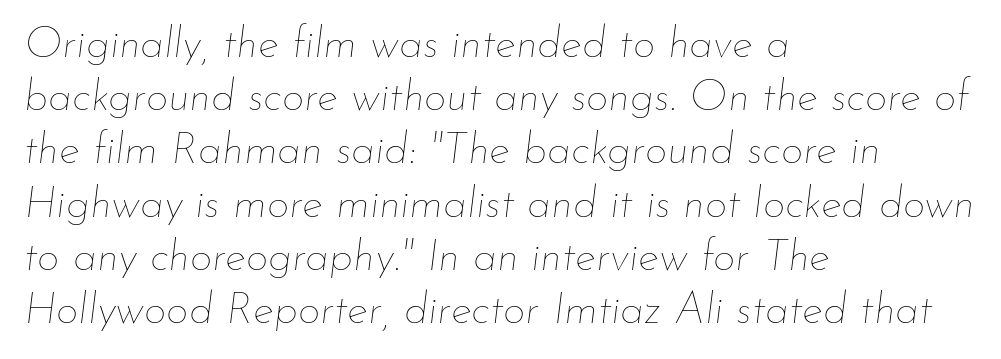
The image shows 44 px thin type, italic (leaning right); set left-aligned, line spacing 1.21x, normal letter spacing, not underlined; low stroke contrast and a small x-height.
